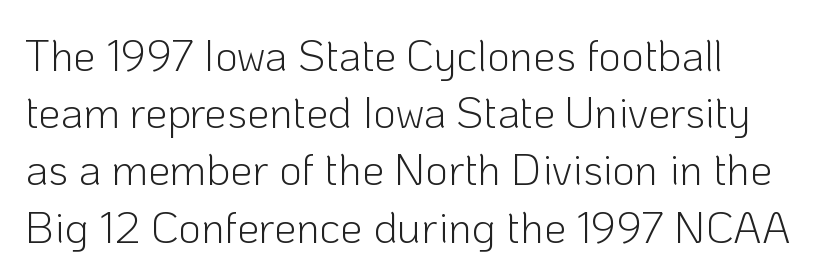
The image shows 44 px light sans-serif type, upright; set normal line spacing (1.3x), normal letter spacing, not underlined; low stroke contrast and a medium x-height.
